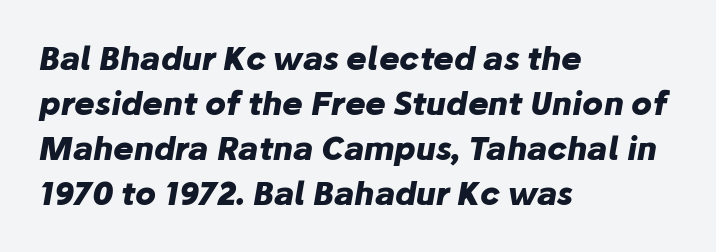
{"italic": "yes", "lean": "right", "slant_degrees": 10, "bold": "yes", "weight": "heavy", "width": "normal", "stroke_contrast": "low", "x_height": "medium", "monospaced": "no", "underline": "no", "align": "left", "line_spacing": "normal", "line_spacing_ratio": 1.45, "letter_spacing": "normal", "letter_spacing_em": 0.0, "glyph_px": 31}
